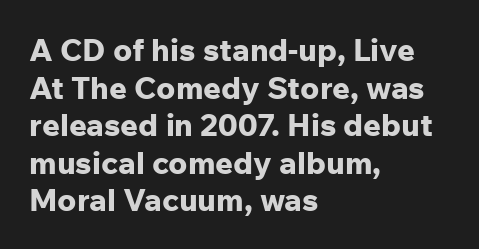
The rendering uses natural spacing where letterforms have individual widths. The lettering stays uniformly vertical, giving the passage a roman look. These lines stack with their left ends in a neat column. Letterform terminals end flat and unadorned throughout the passage. Pretty heavy lettering here — definitely bold. The string is rendered with underlining switched off.
